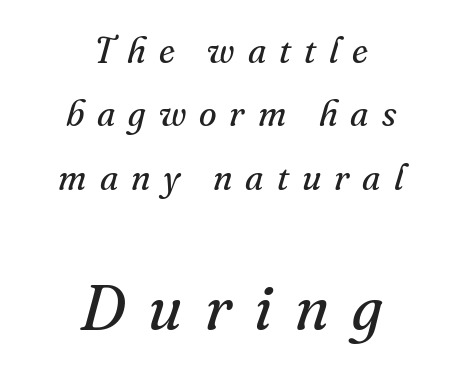
Q: Is the text bold? A: No.
Q: Is the text italic (slanted)? A: Yes, it leans right by about 16 degrees.
Q: Is the typeface a serif or a sans-serif typeface? A: Serif.
Q: Is the text underlined? A: No.
Q: How is the paragraph aligned? A: Centered.
Q: Is the spacing between letters normal or unusually wide? A: Unusually wide.
Q: Which block of text is set in a larger size, the first (top) or the second (bottom)? A: The second (bottom) one.
Q: Width (condensed, normal, or wide)? A: Normal.
Q: Stroke contrast? A: Medium.
Q: x-height? A: Small.
Q: Monospaced? A: No.
